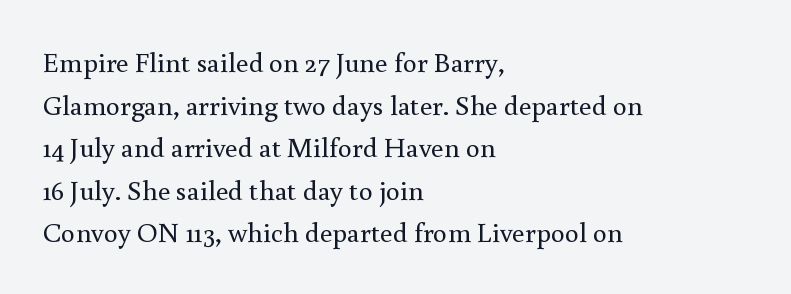
Normally led — the rows are evenly, conventionally spaced. Glance below the letters and you will spot only blank space. Students, note that the glyphs here touch the page at normal intervals. Designer's note — italics off, roman on.
